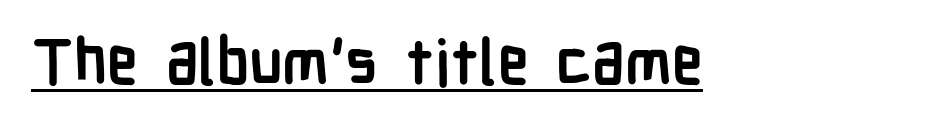
Q: Is the text bold? A: Yes.
Q: Is the text italic (slanted)? A: No, it is upright.
Q: Is the typeface a serif or a sans-serif typeface? A: Sans-serif.
Q: Is the text underlined? A: Yes.
Q: Is the spacing between letters normal or unusually wide? A: Normal.
Q: Width (condensed, normal, or wide)? A: Condensed.
Q: Stroke contrast? A: Low.
Q: x-height? A: Medium.
Q: Monospaced? A: No.
